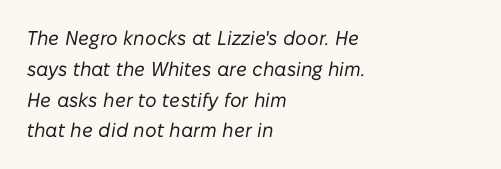
The image shows 20 px text type, italic (leaning right); set left-aligned, normal line spacing (1.54x), normal letter spacing, not underlined.
